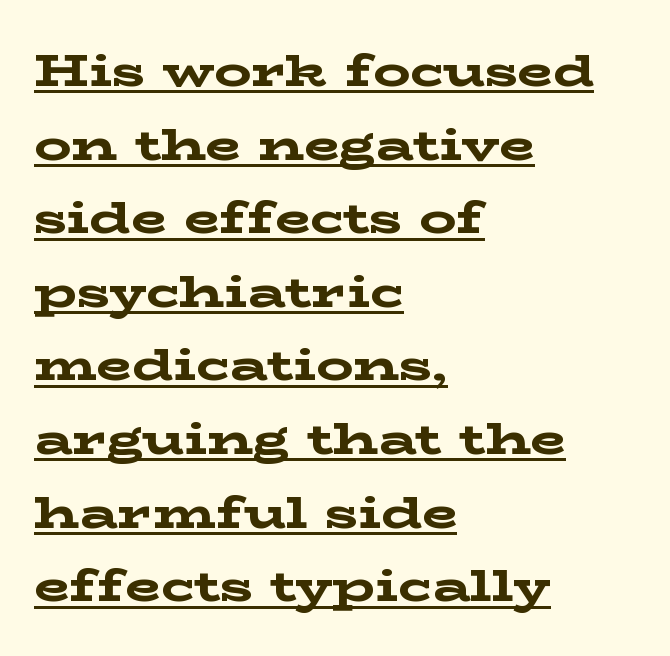
The image shows 46 px bold, wide serif type, upright; set left-aligned, normal line spacing (1.6x), normal letter spacing, underlined; low stroke contrast and a medium x-height.
